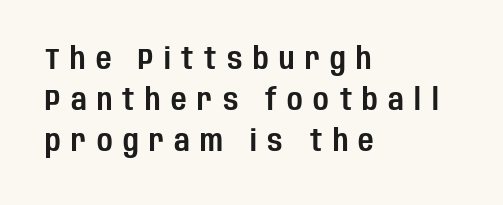
{"serif": "no", "italic": "no", "width": "condensed", "stroke_contrast": "low", "x_height": "large", "monospaced": "no", "underline": "no", "align": "left", "line_spacing": "normal", "line_spacing_ratio": 1.37, "letter_spacing": "wide", "letter_spacing_em": 0.35, "glyph_px": 30}
